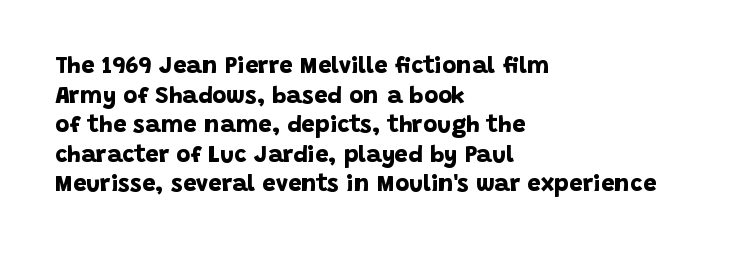
{"bold": "yes", "underline": "no", "align": "left", "line_spacing_ratio": 1.23, "letter_spacing": "normal", "letter_spacing_em": 0.0, "glyph_px": 24}
